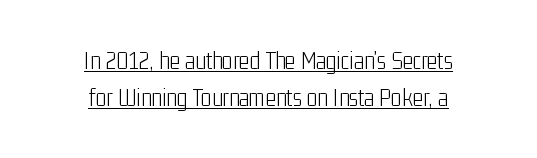
Q: Is the text bold? A: No.
Q: Is the text italic (slanted)? A: No, it is upright.
Q: Is the text underlined? A: Yes.
Q: How is the paragraph aligned? A: Centered.
Q: Is the spacing between letters normal or unusually wide? A: Normal.
Q: Is the spacing between lines tight, normal or loose? A: Normal.
